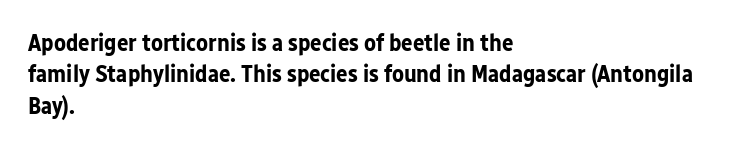
Caption: standard tracking, unaltered. In CSS terms this would be text-align: left. Unlike italic type, these characters show no tilt at all. A dark, heavy texture on the line: the type is bold.
